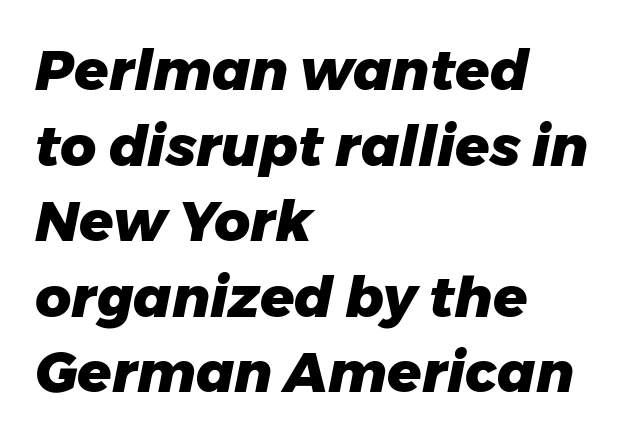
Q: Is the text bold? A: Yes.
Q: Is the text italic (slanted)? A: Yes, it leans right by about 11 degrees.
Q: Is the text underlined? A: No.
Q: How is the paragraph aligned? A: Left-aligned.
Q: Is the spacing between letters normal or unusually wide? A: Normal.
Q: Is the spacing between lines tight, normal or loose? A: Normal.
Q: Width (condensed, normal, or wide)? A: Normal.
Q: Stroke contrast? A: Low.
Q: x-height? A: Medium.
Q: Monospaced? A: No.
